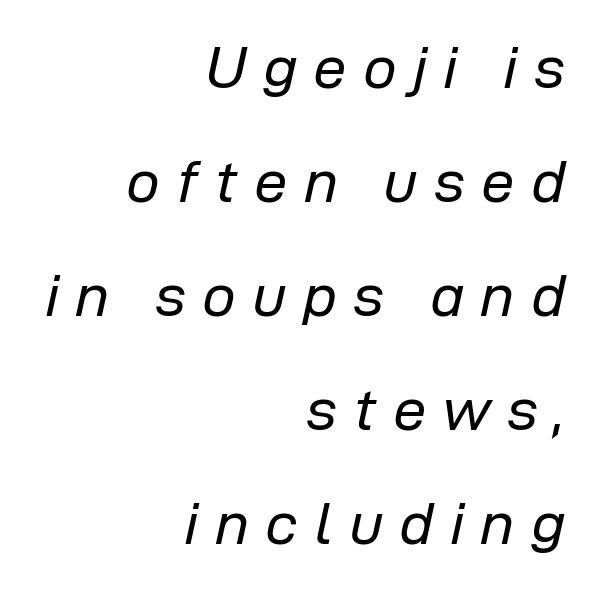
{"italic": "yes", "lean": "right", "slant_degrees": 12, "bold": "no", "weight": "regular", "width": "normal", "stroke_contrast": "low", "x_height": "medium", "monospaced": "no", "underline": "no", "align": "right", "line_spacing": "loose", "line_spacing_ratio": 1.9, "letter_spacing": "wide", "letter_spacing_em": 0.27, "glyph_px": 60}
